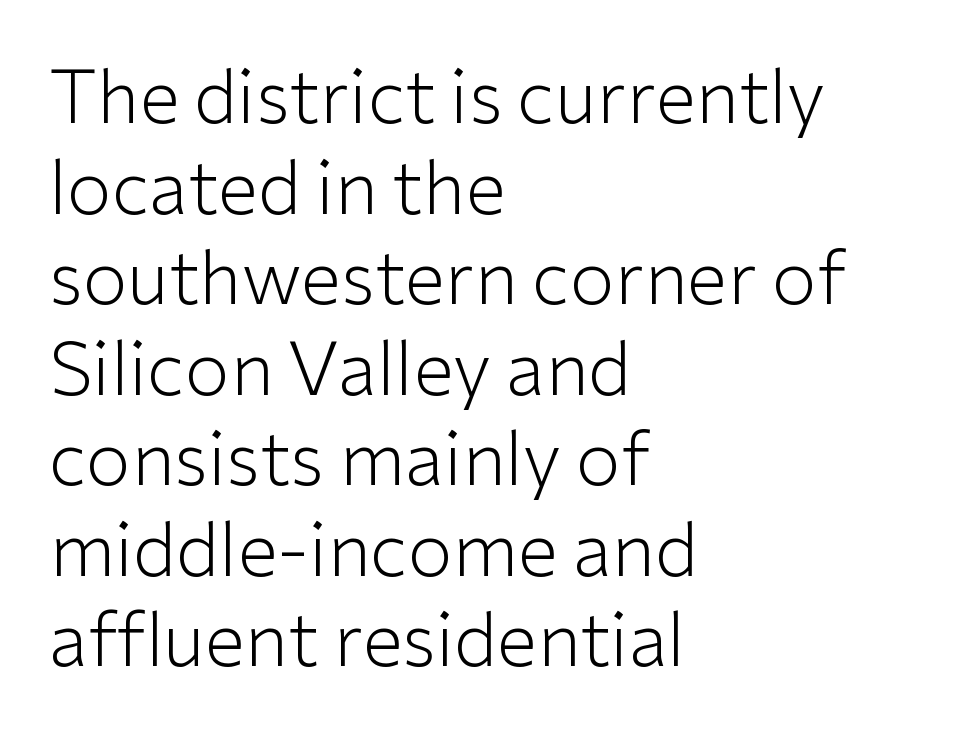
The image shows 73 px light sans-serif type, upright; set left-aligned, line spacing 1.24x, normal letter spacing, not underlined; low stroke contrast and a medium x-height.
